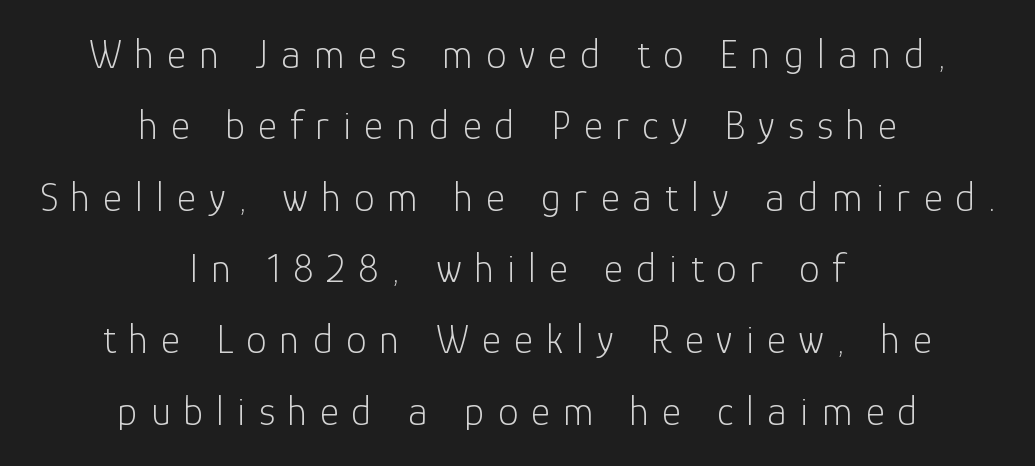
The compositor balanced each line on the midline. This rendering employs a face without finishing strokes, i.e., a sans-serif. A typesetter would call this proportional, since set widths differ per character. Words appear elongated and porous because spacing is wide. Letters have the restrained weight of plain body copy at most. The gap between lines stays unmarked.
